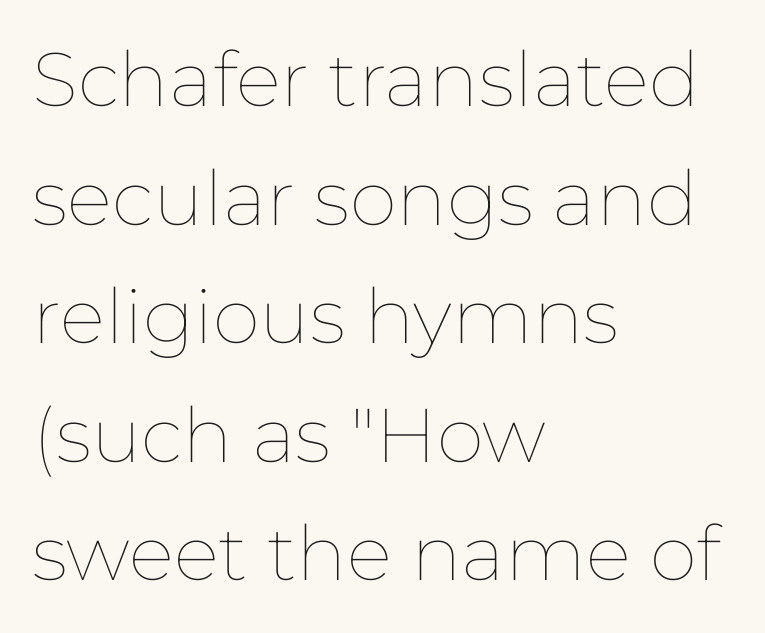
Q: Is the text bold? A: No.
Q: Is the text italic (slanted)? A: No, it is upright.
Q: Is the text underlined? A: No.
Q: How is the paragraph aligned? A: Left-aligned.
Q: Is the spacing between letters normal or unusually wide? A: Normal.
Q: Is the spacing between lines tight, normal or loose? A: Normal.
Q: Width (condensed, normal, or wide)? A: Normal.
Q: Stroke contrast? A: Low.
Q: x-height? A: Medium.
Q: Monospaced? A: No.
